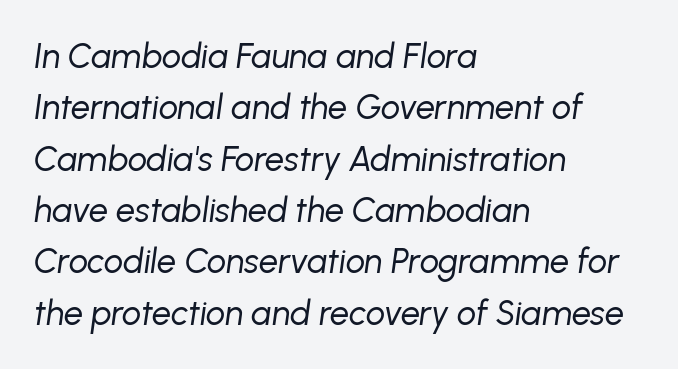
{"italic": "yes", "lean": "right", "slant_degrees": 8, "bold": "no", "weight": "regular", "width": "normal", "stroke_contrast": "low", "x_height": "medium", "monospaced": "no", "underline": "no", "align": "left", "line_spacing": "normal", "line_spacing_ratio": 1.51, "letter_spacing": "normal", "letter_spacing_em": 0.0, "glyph_px": 34}
